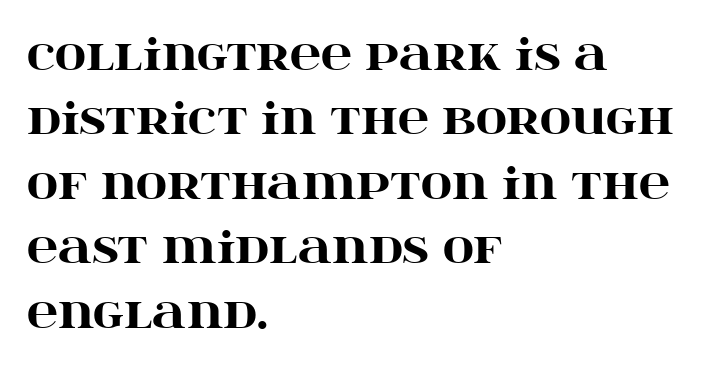
Q: Is the text bold? A: Yes.
Q: Is the text italic (slanted)? A: No, it is upright.
Q: Is the typeface a serif or a sans-serif typeface? A: Serif.
Q: Is the text underlined? A: No.
Q: How is the paragraph aligned? A: Left-aligned.
Q: Is the spacing between letters normal or unusually wide? A: Normal.
Q: Is the spacing between lines tight, normal or loose? A: Normal.
Q: Width (condensed, normal, or wide)? A: Wide.
Q: Stroke contrast? A: High.
Q: x-height? A: Large.
Q: Monospaced? A: No.
